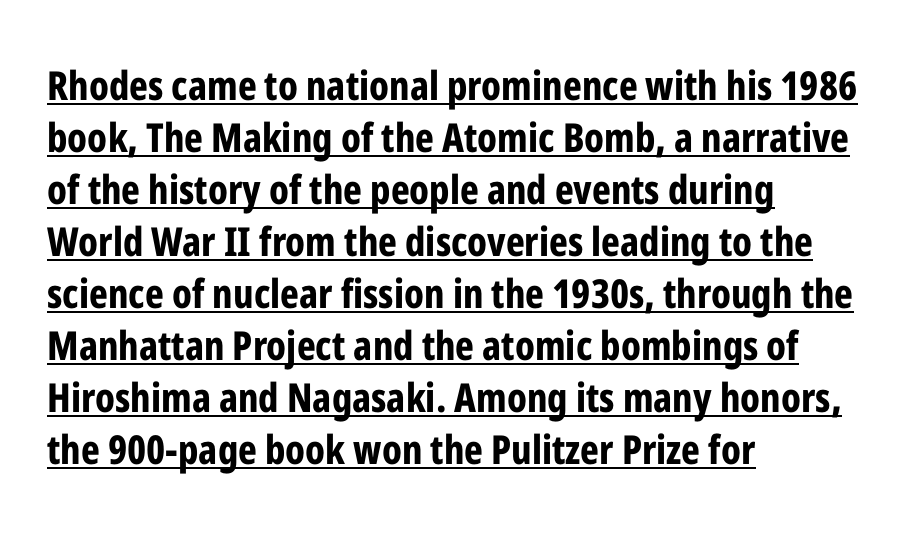
{"serif": "no", "italic": "no", "bold": "yes", "weight": "bold", "width": "condensed", "stroke_contrast": "low", "x_height": "medium", "monospaced": "no", "underline": "yes", "align": "left", "line_spacing": "normal", "line_spacing_ratio": 1.3, "letter_spacing": "normal", "letter_spacing_em": 0.0, "glyph_px": 40}
